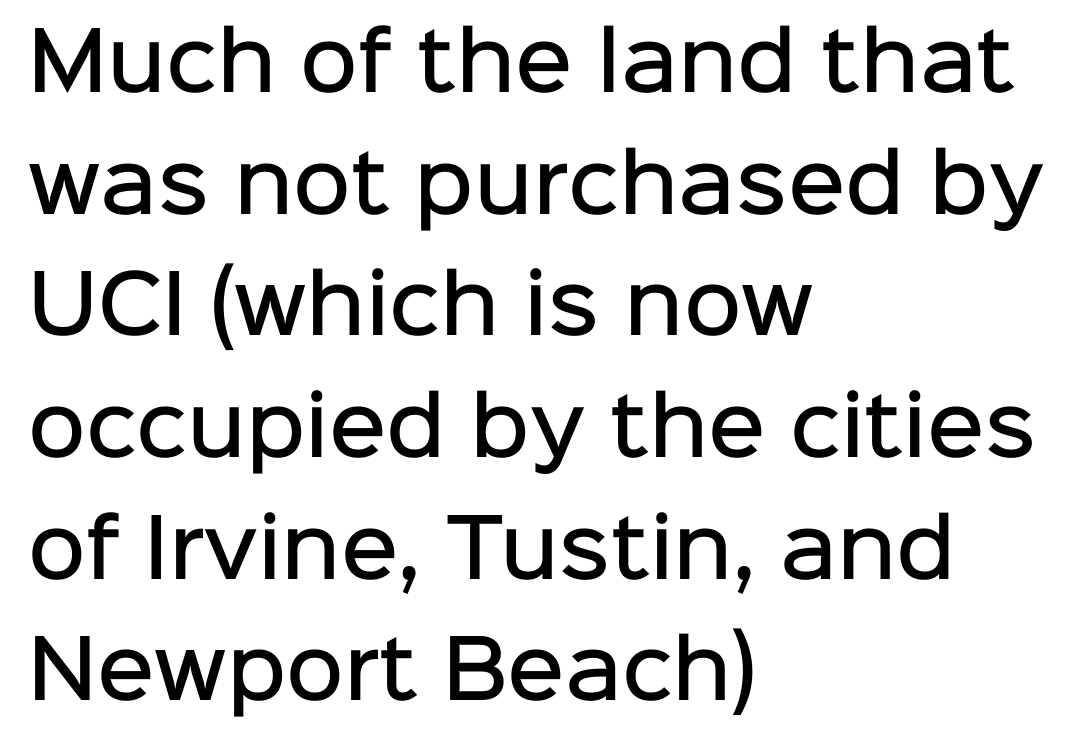
The image shows 79 px semibold sans-serif type, upright; set left-aligned, normal line spacing (1.54x), normal letter spacing, not underlined; low stroke contrast and a medium x-height.
